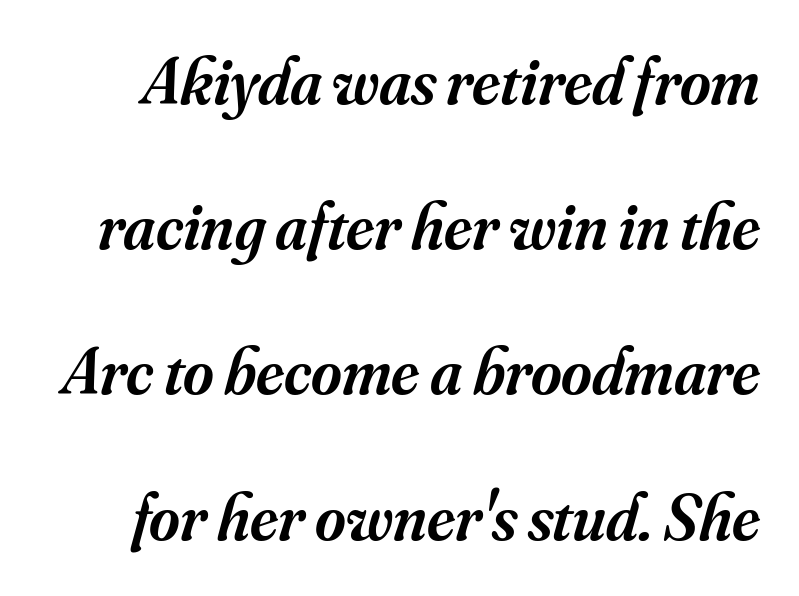
The image shows 66 px semibold serif type, italic (leaning right); set loose line spacing (2.2x), normal letter spacing, not underlined; medium stroke contrast and a small x-height.
